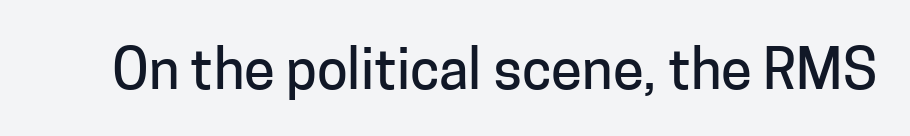
Q: Is the text italic (slanted)? A: No, it is upright.
Q: Is the typeface a serif or a sans-serif typeface? A: Sans-serif.
Q: Is the text underlined? A: No.
Q: Is the spacing between letters normal or unusually wide? A: Normal.
Q: Width (condensed, normal, or wide)? A: Normal.
Q: Stroke contrast? A: Low.
Q: x-height? A: Medium.
Q: Monospaced? A: No.
